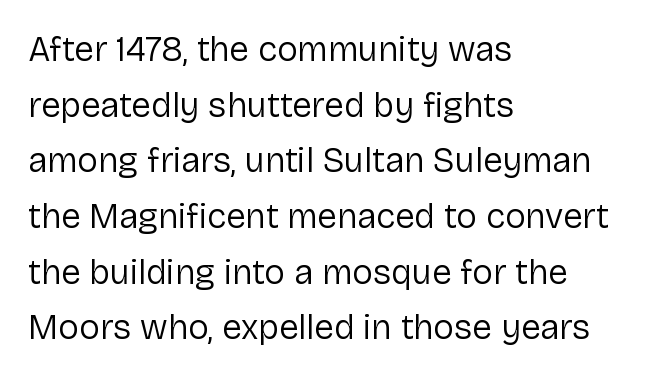
{"serif": "no", "italic": "no", "bold": "no", "weight": "regular", "width": "normal", "stroke_contrast": "low", "x_height": "medium", "monospaced": "no", "underline": "no", "align": "left", "line_spacing": "normal", "line_spacing_ratio": 1.59, "letter_spacing": "normal", "letter_spacing_em": 0.0, "glyph_px": 35}
